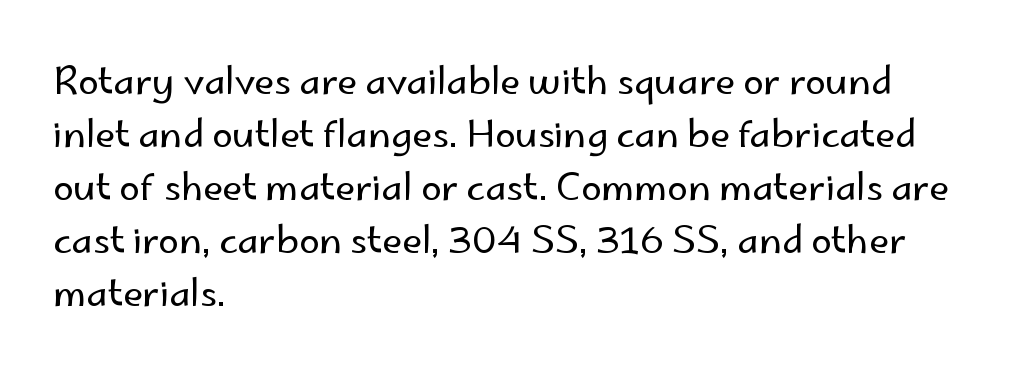
Q: Is the text bold? A: No.
Q: Is the text italic (slanted)? A: No, it is upright.
Q: Is the typeface a serif or a sans-serif typeface? A: Sans-serif.
Q: Is the text underlined? A: No.
Q: How is the paragraph aligned? A: Left-aligned.
Q: Is the spacing between letters normal or unusually wide? A: Normal.
Q: Is the spacing between lines tight, normal or loose? A: Normal.
Q: Width (condensed, normal, or wide)? A: Normal.
Q: Stroke contrast? A: Low.
Q: x-height? A: Small.
Q: Monospaced? A: No.
